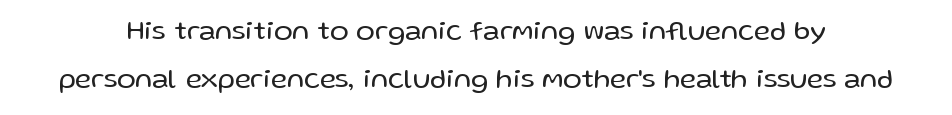
Q: Is the text bold? A: No.
Q: Is the text italic (slanted)? A: No, it is upright.
Q: Is the typeface a serif or a sans-serif typeface? A: Sans-serif.
Q: Is the text underlined? A: No.
Q: Is the spacing between letters normal or unusually wide? A: Normal.
Q: Width (condensed, normal, or wide)? A: Normal.
Q: Stroke contrast? A: Low.
Q: x-height? A: Medium.
Q: Monospaced? A: No.
